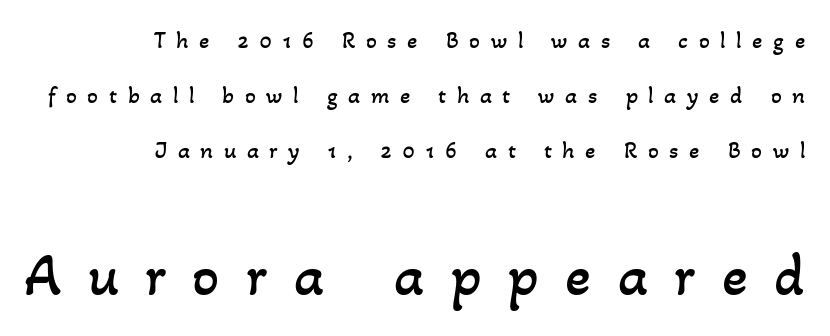
{"bold": "no", "weight": "regular", "width": "normal", "stroke_contrast": "low", "x_height": "small", "monospaced": "no", "underline": "no", "align": "right", "line_spacing": "loose", "line_spacing_ratio": 2.29, "letter_spacing": "wide", "letter_spacing_em": 0.44, "larger_block": "second", "size_ratio": 2.5, "glyph_px": 60}
